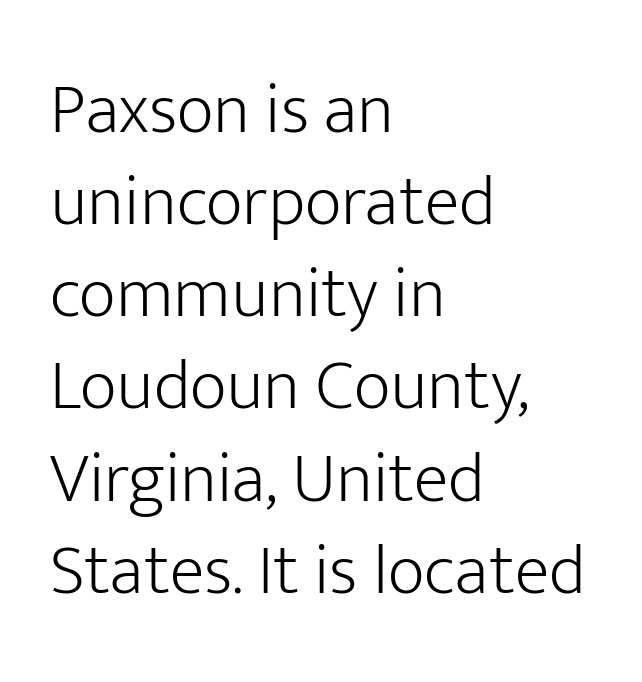
Characters follow at the spacing the type designer built in. If you drew a ruler down the left edge, every line would touch it. Here the designer chose a conventional face with non-uniform glyph widths. This is not heavy type; no bold has been used.
